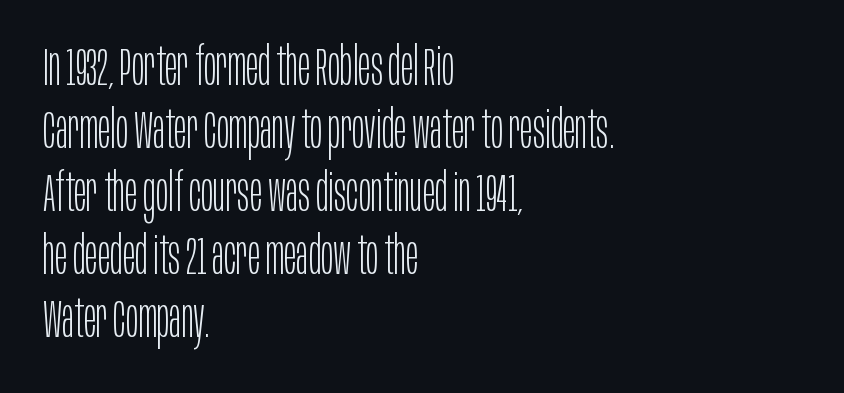
{"serif": "no", "italic": "no", "bold": "no", "weight": "light", "width": "condensed", "stroke_contrast": "low", "x_height": "large", "monospaced": "no", "underline": "no", "align": "left", "line_spacing_ratio": 1.21, "letter_spacing": "normal", "letter_spacing_em": 0.0, "glyph_px": 52}
